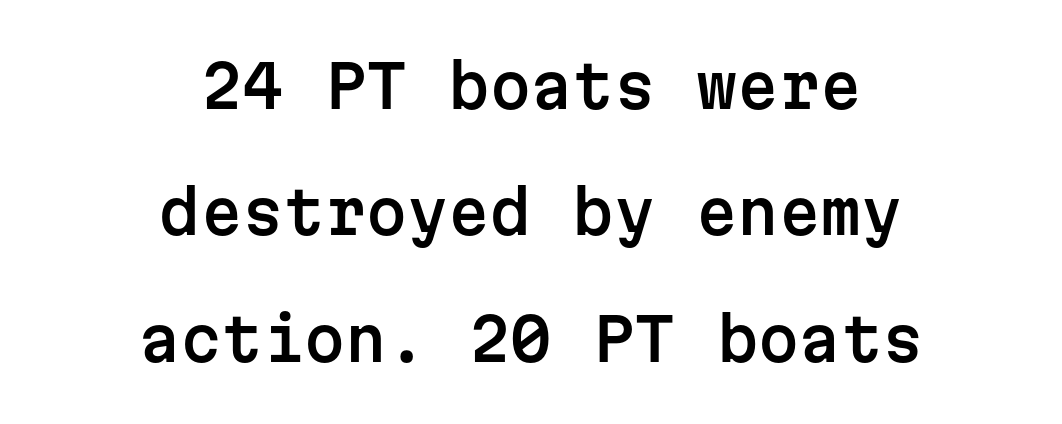
Only glyphs here, with clear space below each row. Regarding leading, the lines here are spaced well apart. Neither beginnings nor endings align; midpoints do. Here the glyphs are tracked normally, forming tight word shapes. A typesetter would call this monospace, since all characters share one set width.
